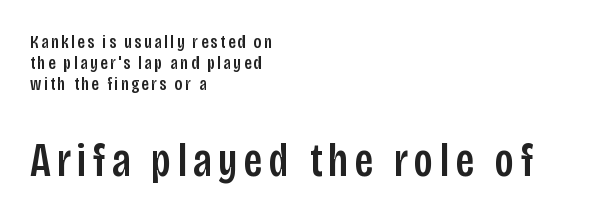
The letters advance in unequal steps, a hallmark of proportional type. Small over large — that's the arrangement of the two blocks here. The line-height multiplier appears low, near solid setting. One-word summary of the alignment: left. Stroke terminals: plain, sans-serif. It's the straight-up-and-down kind of type.
